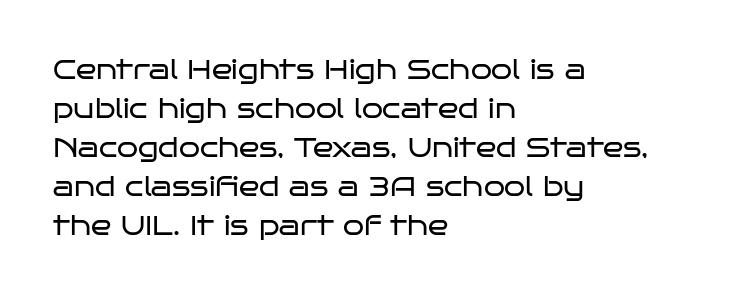
Nothing heavy about these letters — not bold at all. The block of text has a typical density, with ordinary space between rows. Posture: straight, roman, zero tilt. Quick note: underline off. The letterforms sit shoulder to shoulder at normal distance.
